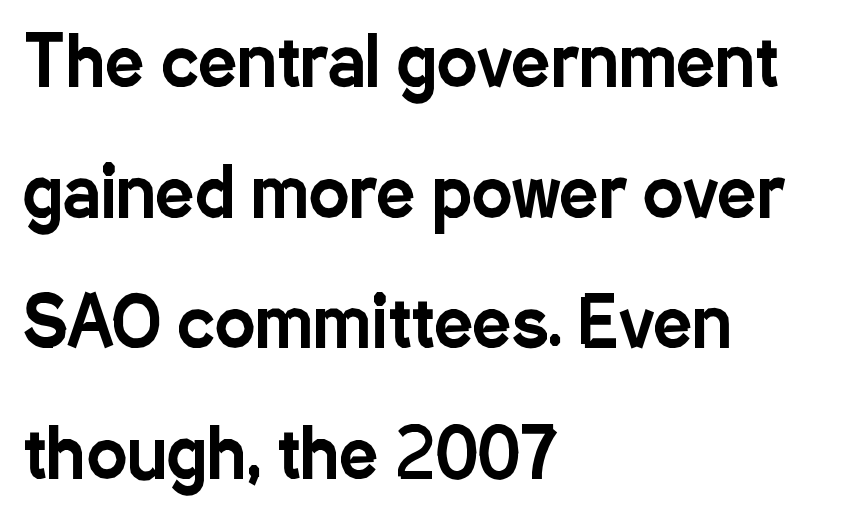
{"serif": "no", "italic": "no", "width": "condensed", "stroke_contrast": "low", "x_height": "medium", "monospaced": "no", "underline": "no", "align": "left", "line_spacing": "loose", "line_spacing_ratio": 1.92, "letter_spacing": "normal", "letter_spacing_em": 0.0, "glyph_px": 68}
